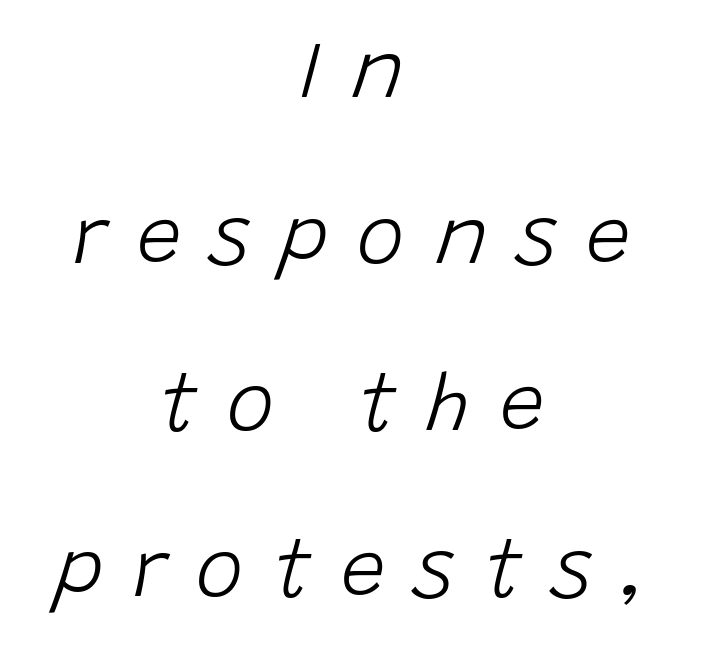
The lettering tilts uniformly, giving the passage an italic look. Spacing verdict: proportional, widths tailored to each character. Here the glyphs are tracked loosely, breaking word shapes into spaced letters. The leading is generous, giving the passage an open texture.
